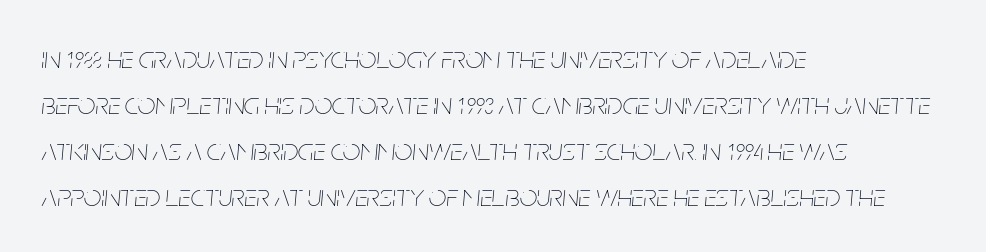
Q: Is the text bold? A: No.
Q: Is the text italic (slanted)? A: Yes, it leans right by about 5 degrees.
Q: Is the text underlined? A: No.
Q: How is the paragraph aligned? A: Left-aligned.
Q: Is the spacing between letters normal or unusually wide? A: Normal.
Q: Is the spacing between lines tight, normal or loose? A: Normal.
Q: Width (condensed, normal, or wide)? A: Condensed.
Q: Stroke contrast? A: Low.
Q: x-height? A: Large.
Q: Monospaced? A: No.
